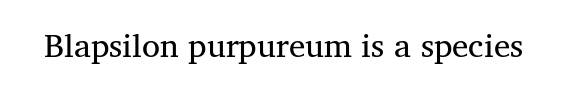
Q: Is the text bold? A: No.
Q: Is the text italic (slanted)? A: No, it is upright.
Q: Is the typeface a serif or a sans-serif typeface? A: Serif.
Q: Is the text underlined? A: No.
Q: Is the spacing between letters normal or unusually wide? A: Normal.
Q: Width (condensed, normal, or wide)? A: Normal.
Q: Stroke contrast? A: Medium.
Q: x-height? A: Medium.
Q: Monospaced? A: No.
